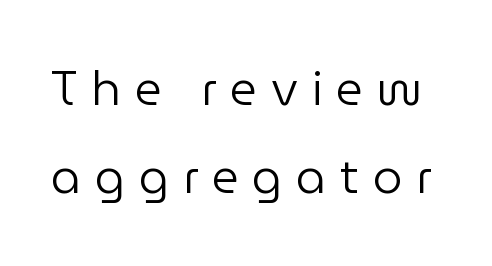
Q: Is the text bold? A: No.
Q: Is the text italic (slanted)? A: No, it is upright.
Q: Is the typeface a serif or a sans-serif typeface? A: Sans-serif.
Q: Is the text underlined? A: No.
Q: Is the spacing between letters normal or unusually wide? A: Unusually wide.
Q: Width (condensed, normal, or wide)? A: Normal.
Q: Stroke contrast? A: Low.
Q: x-height? A: Medium.
Q: Monospaced? A: No.
